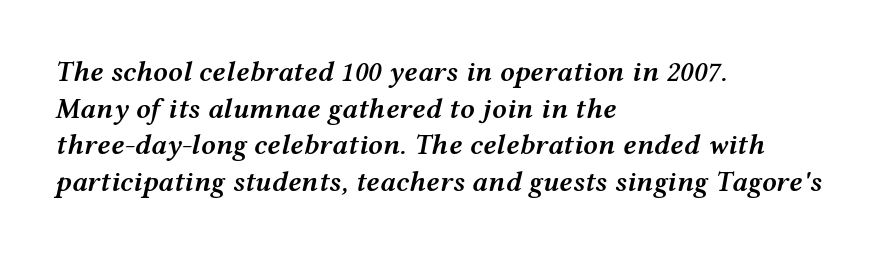
Characters are canted at an angle relative to the baseline's perpendicular. The strokes are fattened partway — semibold, not bold. Horizontal bands of white between lines are of average thickness. If you drew a ruler down the left edge, every line would touch it. Type without underlining. Words appear dense and cohesive because spacing is normal.
